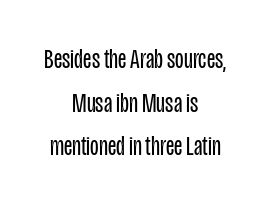
Any mark beneath the type? The region is blank. Spacing between characters is what you'd get straight out of the box. Varying glyph widths throughout — classic text-font behaviour. How would I describe the line gaps? Plain and ordinary. The face looks like a standard text weight, possibly lighter.
